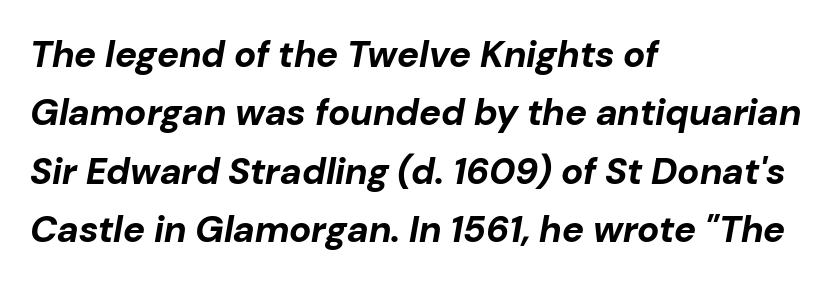
The image shows 37 px bold type, italic (leaning right); set left-aligned, normal line spacing (1.58x), normal letter spacing, not underlined; low stroke contrast and a medium x-height.
